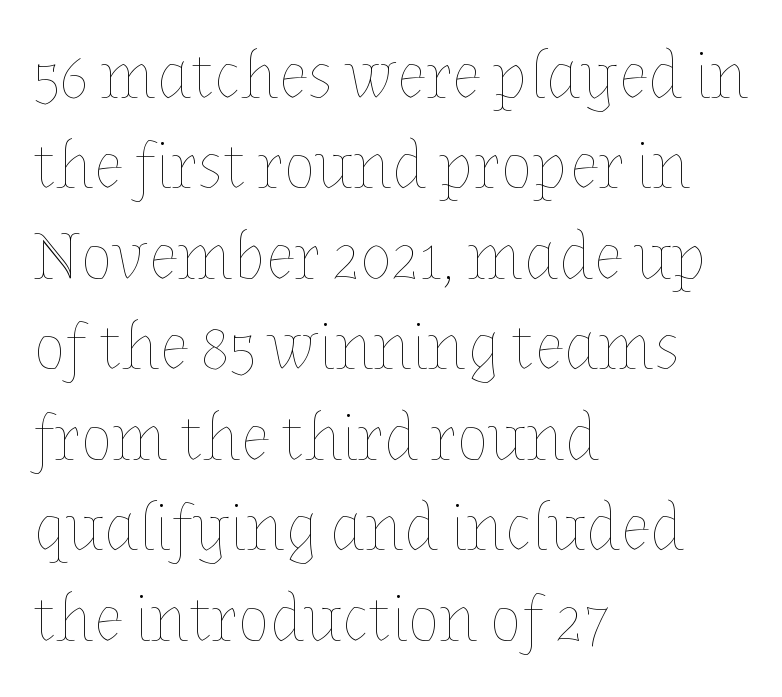
The image shows 67 px thin type, upright; set left-aligned, normal line spacing (1.35x), normal letter spacing, not underlined; low stroke contrast and a medium x-height.
